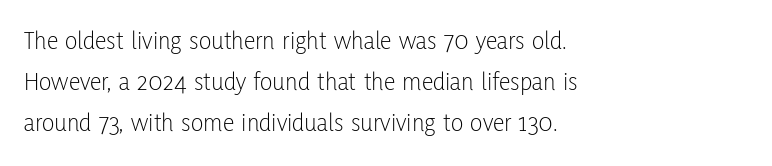
The image shows 26 px text type, upright; set left-aligned, normal line spacing (1.58x), normal letter spacing, not underlined.
